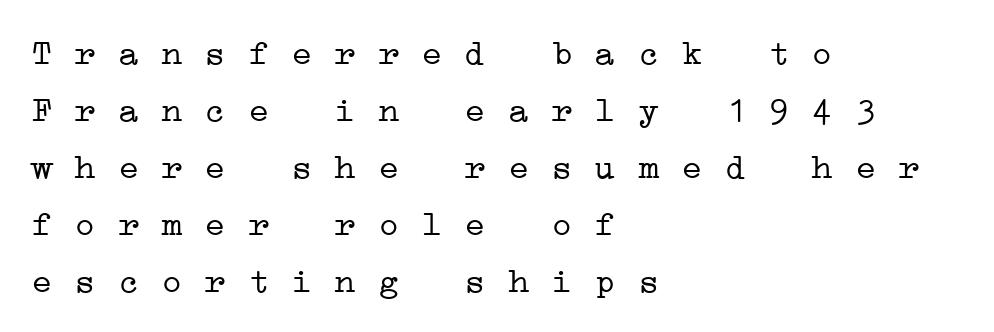
{"serif": "yes", "bold": "no", "weight": "light", "width": "wide", "stroke_contrast": "low", "x_height": "medium", "monospaced": "yes", "underline": "no", "align": "left", "line_spacing": "normal", "line_spacing_ratio": 1.58, "letter_spacing": "normal", "letter_spacing_em": 0.0, "glyph_px": 36}
